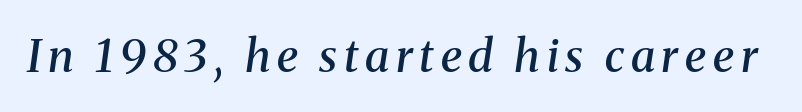
{"serif": "yes", "italic": "yes", "lean": "right", "slant_degrees": 8, "bold": "semi", "weight": "semibold", "width": "normal", "stroke_contrast": "medium", "x_height": "medium", "monospaced": "no", "underline": "no", "glyph_px": 45}
